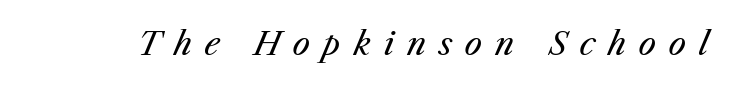
The image shows 31 px regular-weight type, italic (leaning right); set unusually wide letter spacing (+0.41 em), not underlined; medium stroke contrast and a medium x-height.
